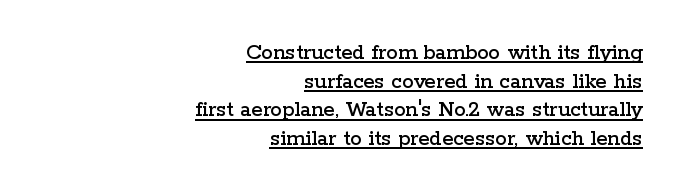
Q: Is the text italic (slanted)? A: No, it is upright.
Q: Is the text underlined? A: Yes.
Q: How is the paragraph aligned? A: Right-aligned.
Q: Is the spacing between letters normal or unusually wide? A: Normal.
Q: Is the spacing between lines tight, normal or loose? A: Normal.
